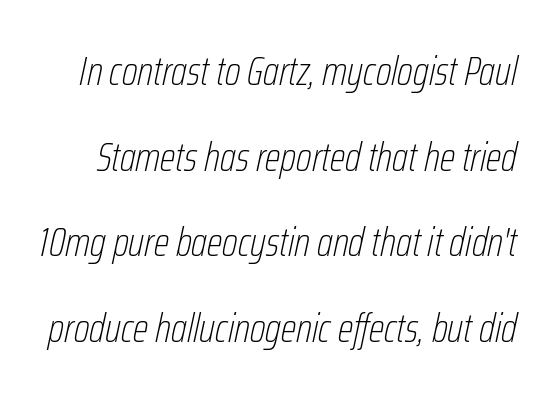
The whole block is typeset with a tilt. The block of text is sparse from top to bottom, with ample space between rows. Do the characters align in a grid? No, the font is proportional. How are the letters spaced? Ordinarily, with no added tracking. Weight class: somewhere from thin through regular.
